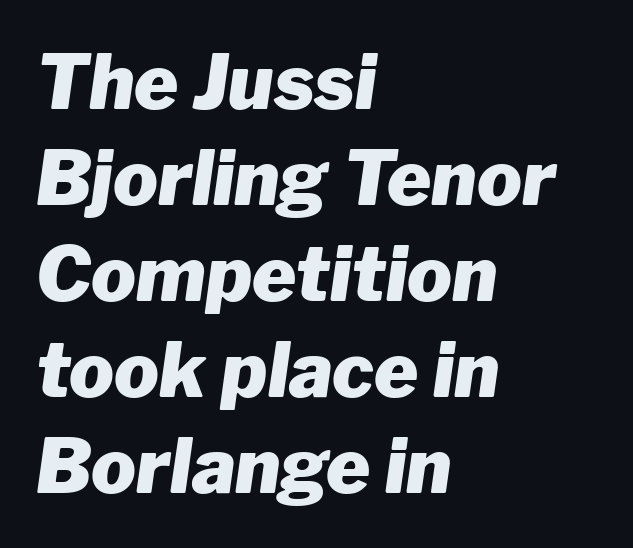
Q: Is the text bold? A: Yes.
Q: Is the text italic (slanted)? A: Yes, it leans right by about 8 degrees.
Q: Is the text underlined? A: No.
Q: How is the paragraph aligned? A: Left-aligned.
Q: Is the spacing between letters normal or unusually wide? A: Normal.
Q: Is the spacing between lines tight, normal or loose? A: Normal.
Q: Width (condensed, normal, or wide)? A: Normal.
Q: Stroke contrast? A: Low.
Q: x-height? A: Medium.
Q: Monospaced? A: No.
